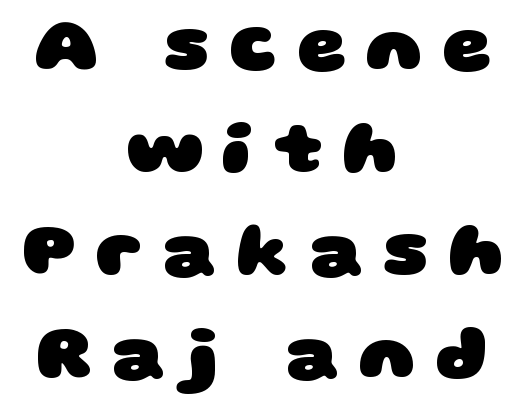
The image shows 76 px heavy, wide sans-serif type; set centered, normal line spacing (1.35x), unusually wide letter spacing (+0.26 em), not underlined; low stroke contrast and a large x-height.
